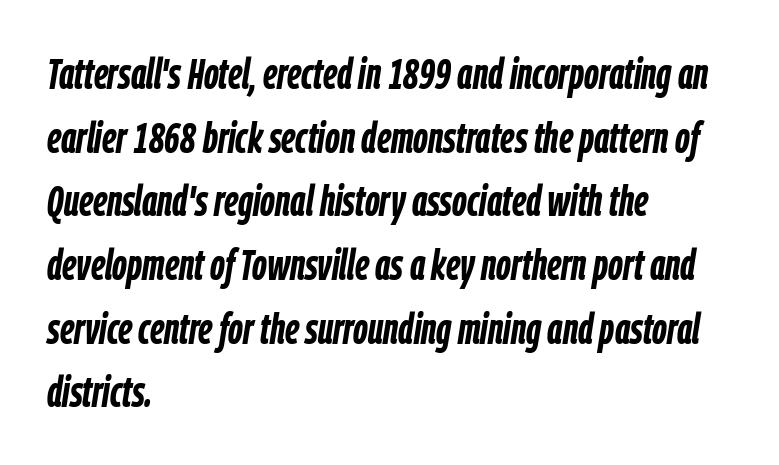
If you drew a line through each stem, it would be angled. Spacing verdict: proportional, widths tailored to each character. The sample has been set heavy, in full bold. In terms of leading, this rendering sits right in the middle. Bare-footed words on every line.
